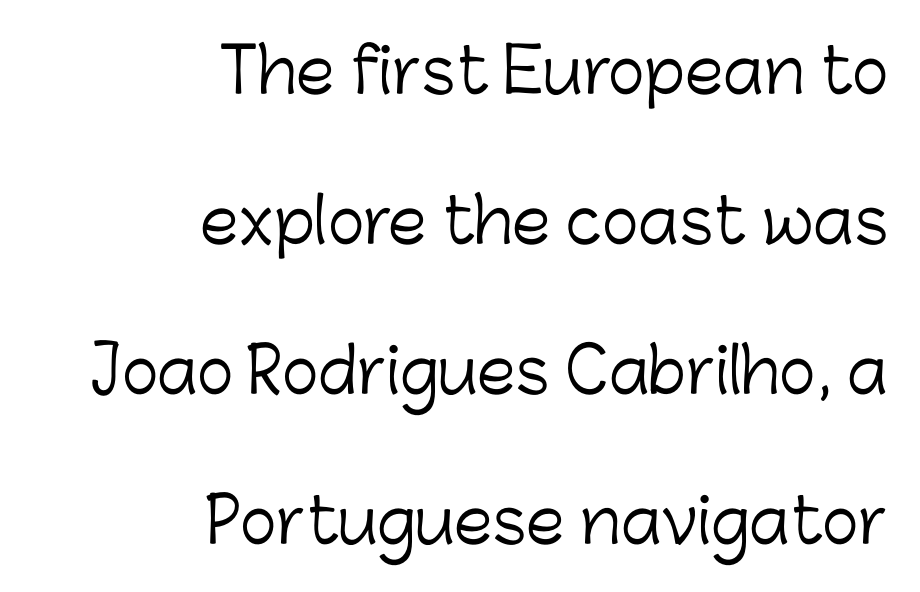
{"serif": "no", "italic": "no", "bold": "no", "weight": "light", "width": "normal", "stroke_contrast": "low", "x_height": "medium", "monospaced": "no", "underline": "no", "align": "right", "line_spacing": "loose", "line_spacing_ratio": 2.42, "letter_spacing": "normal", "letter_spacing_em": 0.0, "glyph_px": 62}
